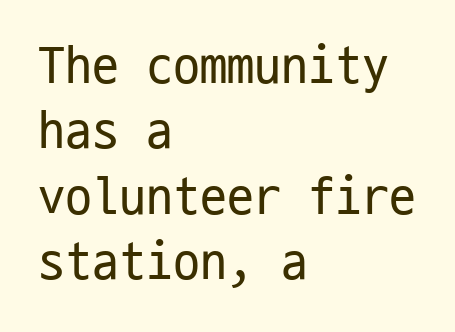
The image shows 54 px regular-weight, condensed sans-serif type, upright, monospaced; set left-aligned, line spacing 1.21x, normal letter spacing, not underlined; low stroke contrast and a medium x-height.
